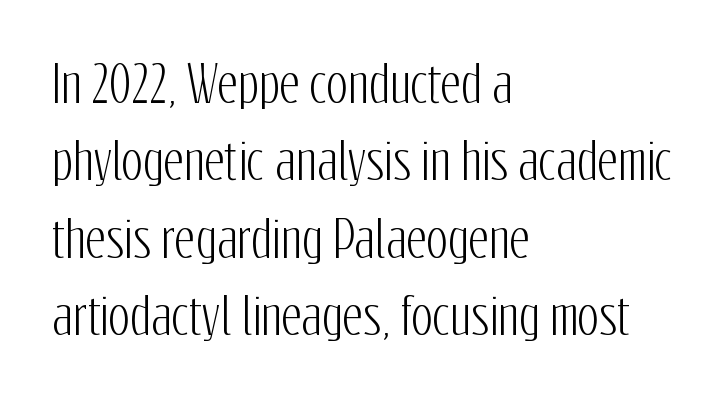
Q: Is the text italic (slanted)? A: No, it is upright.
Q: Is the typeface a serif or a sans-serif typeface? A: Sans-serif.
Q: Is the text underlined? A: No.
Q: How is the paragraph aligned? A: Left-aligned.
Q: Is the spacing between letters normal or unusually wide? A: Normal.
Q: Is the spacing between lines tight, normal or loose? A: Normal.
Q: Width (condensed, normal, or wide)? A: Condensed.
Q: Stroke contrast? A: Low.
Q: x-height? A: Medium.
Q: Monospaced? A: No.
